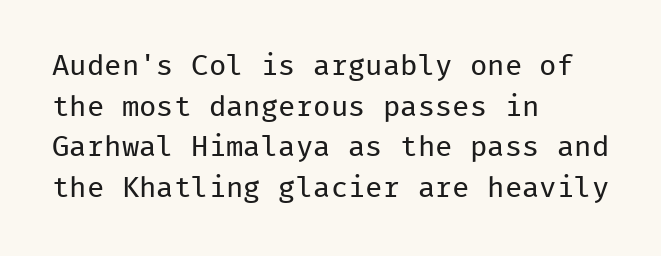
Q: Is the text bold? A: No.
Q: Is the text italic (slanted)? A: No, it is upright.
Q: Is the typeface a serif or a sans-serif typeface? A: Sans-serif.
Q: Is the text underlined? A: No.
Q: How is the paragraph aligned? A: Left-aligned.
Q: Is the spacing between letters normal or unusually wide? A: Normal.
Q: Is the spacing between lines tight, normal or loose? A: Normal.
Q: Width (condensed, normal, or wide)? A: Normal.
Q: Stroke contrast? A: Low.
Q: x-height? A: Medium.
Q: Monospaced? A: Yes.
